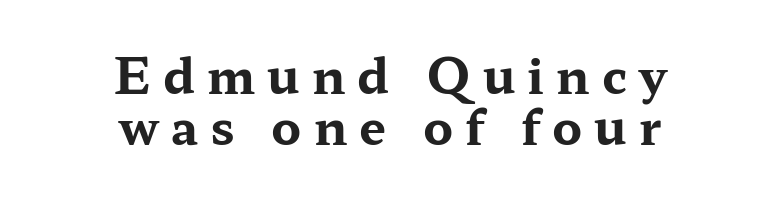
The image shows 48 px bold, wide serif type, upright; set centered, tight line spacing (1.06x), unusually wide letter spacing (+0.25 em), not underlined; medium stroke contrast and a medium x-height.
